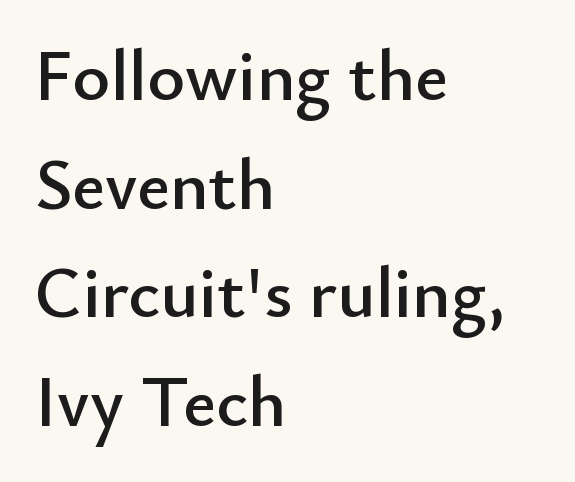
{"serif": "no", "italic": "no", "width": "normal", "stroke_contrast": "low", "x_height": "small", "monospaced": "no", "underline": "no", "align": "left", "line_spacing": "normal", "line_spacing_ratio": 1.51, "letter_spacing": "normal", "letter_spacing_em": 0.0, "glyph_px": 72}
